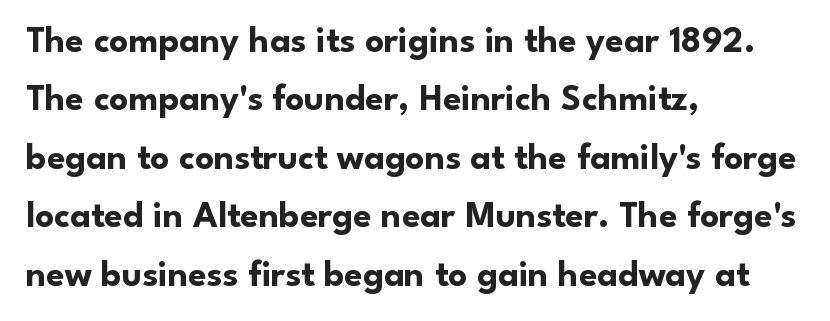
Q: Is the text bold? A: Yes.
Q: Is the text italic (slanted)? A: No, it is upright.
Q: Is the typeface a serif or a sans-serif typeface? A: Sans-serif.
Q: Is the text underlined? A: No.
Q: How is the paragraph aligned? A: Left-aligned.
Q: Is the spacing between letters normal or unusually wide? A: Normal.
Q: Is the spacing between lines tight, normal or loose? A: Normal.
Q: Width (condensed, normal, or wide)? A: Normal.
Q: Stroke contrast? A: Low.
Q: x-height? A: Small.
Q: Monospaced? A: No.
